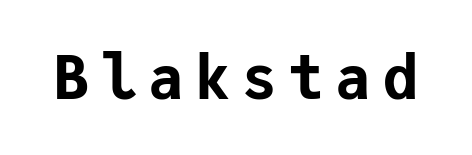
In terms of weight, the rendering is a true, heavy bold. The strip under each line holds only bare page. The lettering holds an erect, upright posture throughout. Observe the absence of serifs on each vertical stroke in this sample. You could count columns in this text — the font is strictly monospaced.
